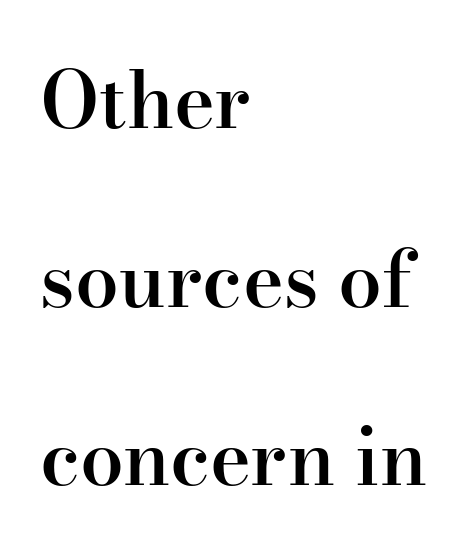
Q: Is the text bold? A: Semi-bold.
Q: Is the text italic (slanted)? A: No, it is upright.
Q: Is the typeface a serif or a sans-serif typeface? A: Serif.
Q: Is the text underlined? A: No.
Q: How is the paragraph aligned? A: Left-aligned.
Q: Is the spacing between letters normal or unusually wide? A: Normal.
Q: Is the spacing between lines tight, normal or loose? A: Loose.
Q: Width (condensed, normal, or wide)? A: Normal.
Q: Stroke contrast? A: High.
Q: x-height? A: Small.
Q: Monospaced? A: No.
